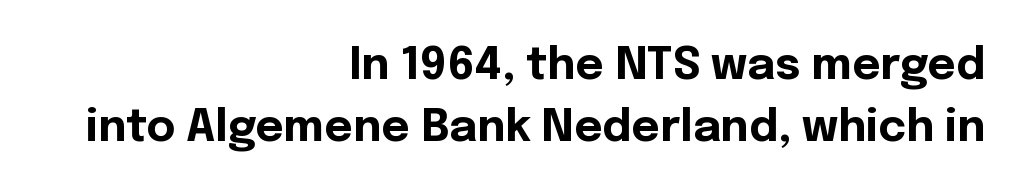
The paragraph has a hard right edge and a soft left edge. Looks like regular typesetting: each glyph gets only the width it needs. Strong, thick strokes mark this as bold type. Posture: vertical. Vertical spacing — default. Lines of text with bare space underneath.
